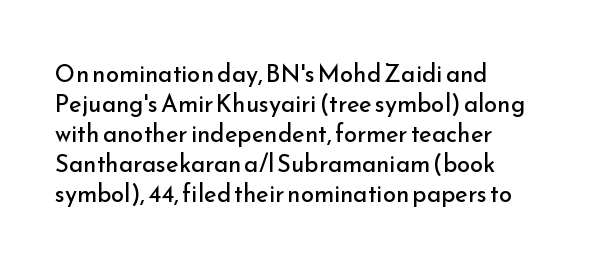
Q: Is the text bold? A: No.
Q: Is the text italic (slanted)? A: No, it is upright.
Q: Is the text underlined? A: No.
Q: How is the paragraph aligned? A: Left-aligned.
Q: Is the spacing between letters normal or unusually wide? A: Normal.
Q: Is the spacing between lines tight, normal or loose? A: Normal.
